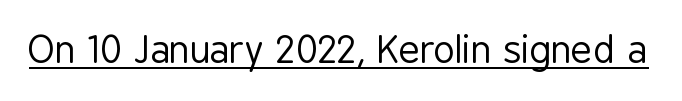
The image shows 37 px regular-weight, condensed sans-serif type, upright; set normal letter spacing, underlined; low stroke contrast and a medium x-height.
